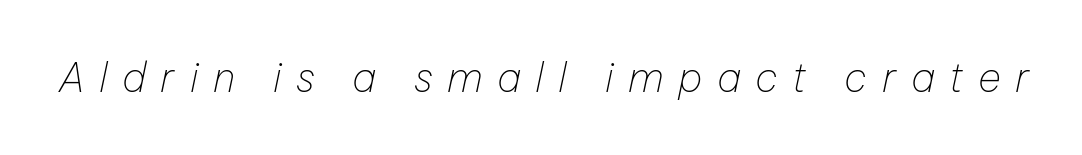
The type is letterspaced generously, with wide tracking. Has an underline been added? It has not. Italic? Definitely — the glyphs are oblique. The weight would be labelled regular, book, light, or lighter still.
